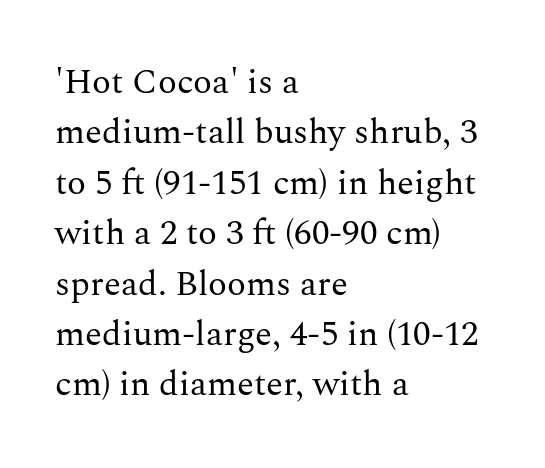
The image shows 35 px regular-weight serif type, upright; set left-aligned, normal line spacing (1.44x), normal letter spacing, not underlined; medium stroke contrast and a medium x-height.
